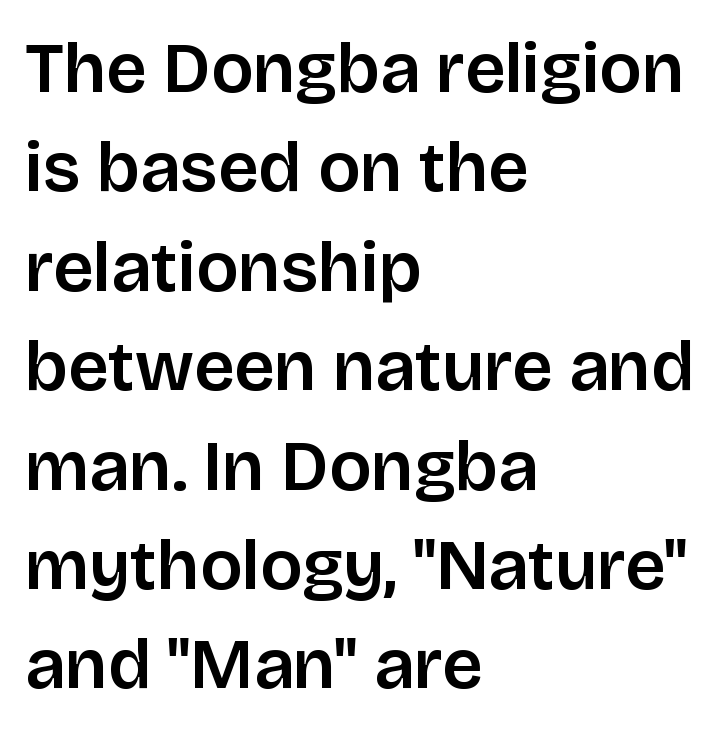
Q: Is the text italic (slanted)? A: No, it is upright.
Q: Is the typeface a serif or a sans-serif typeface? A: Sans-serif.
Q: Is the text underlined? A: No.
Q: How is the paragraph aligned? A: Left-aligned.
Q: Is the spacing between letters normal or unusually wide? A: Normal.
Q: Is the spacing between lines tight, normal or loose? A: Normal.
Q: Width (condensed, normal, or wide)? A: Normal.
Q: Stroke contrast? A: Low.
Q: x-height? A: Large.
Q: Monospaced? A: No.
